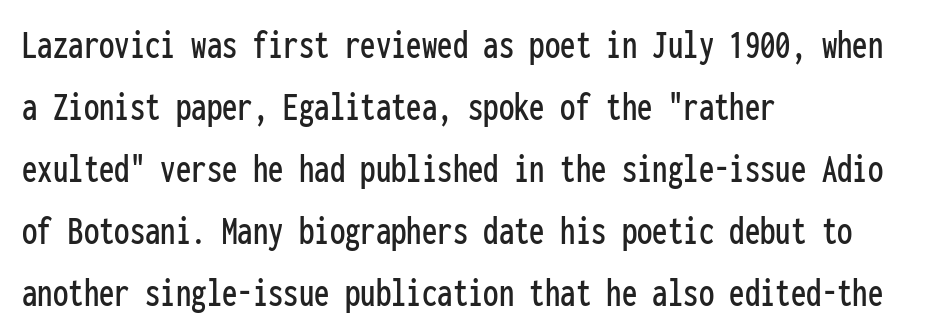
{"serif": "no", "italic": "no", "width": "condensed", "stroke_contrast": "low", "x_height": "medium", "monospaced": "yes", "underline": "no", "align": "left", "line_spacing": "normal", "line_spacing_ratio": 1.51, "letter_spacing": "normal", "letter_spacing_em": 0.0, "glyph_px": 41}
